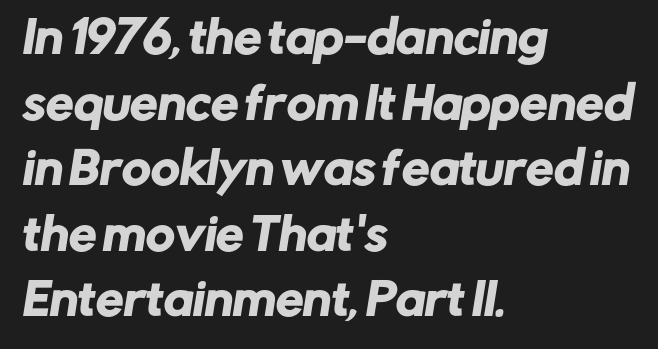
{"serif": "no", "width": "normal", "stroke_contrast": "low", "x_height": "medium", "monospaced": "no", "underline": "no", "align": "left", "line_spacing": "normal", "line_spacing_ratio": 1.49, "letter_spacing": "normal", "letter_spacing_em": 0.0, "glyph_px": 44}
